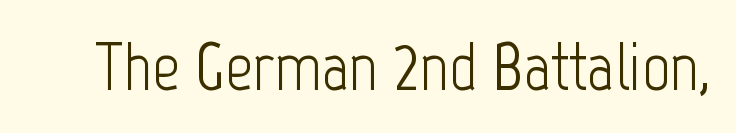
Each word holds together tightly as a unit, with standard inter-letter gaps. A roman cut, with each character standing at attention. Spacing verdict: proportional, widths tailored to each character. The zone under the glyphs is completely vacant. Stroke thickness stays within the range of a standard reading face or lighter.
